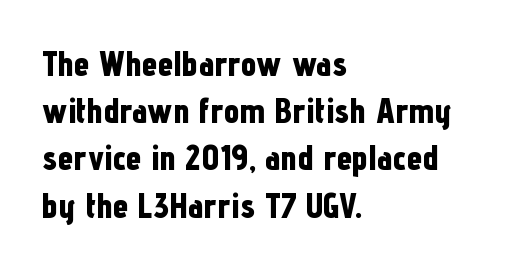
Q: Is the text bold? A: Yes.
Q: Is the text italic (slanted)? A: No, it is upright.
Q: Is the typeface a serif or a sans-serif typeface? A: Sans-serif.
Q: Is the text underlined? A: No.
Q: How is the paragraph aligned? A: Left-aligned.
Q: Is the spacing between letters normal or unusually wide? A: Normal.
Q: Is the spacing between lines tight, normal or loose? A: Normal.
Q: Width (condensed, normal, or wide)? A: Condensed.
Q: Stroke contrast? A: Low.
Q: x-height? A: Medium.
Q: Monospaced? A: No.
